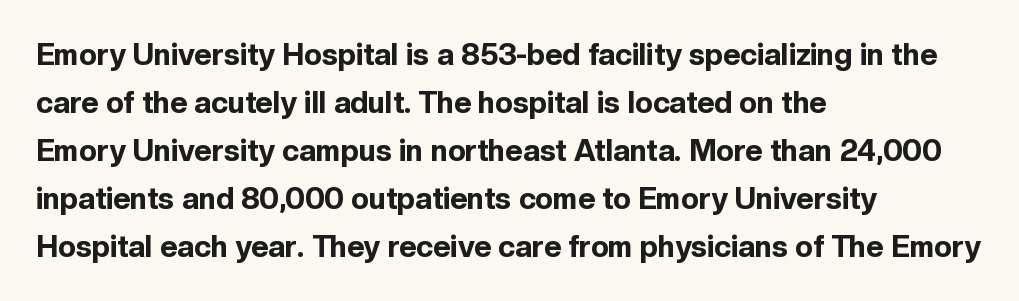
{"serif": "no", "italic": "no", "bold": "yes", "weight": "bold", "width": "normal", "x_height": "medium", "monospaced": "no", "underline": "no", "align": "left", "line_spacing": "normal", "line_spacing_ratio": 1.6, "letter_spacing": "normal", "letter_spacing_em": 0.0, "glyph_px": 30}
